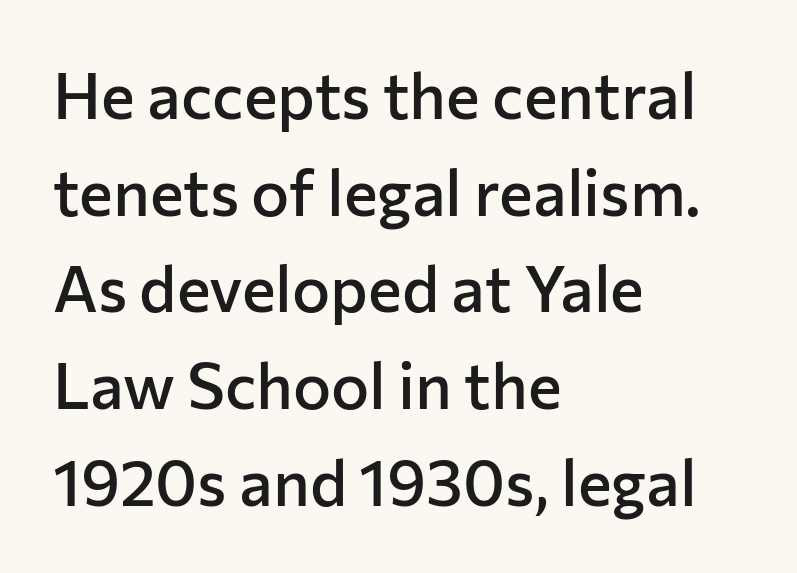
The image shows 64 px semibold sans-serif type, upright; set left-aligned, normal line spacing (1.51x), normal letter spacing, not underlined; low stroke contrast and a medium x-height.
